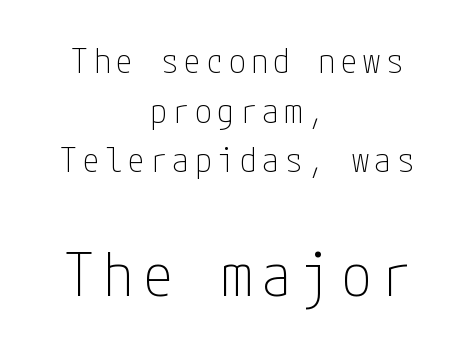
Typographically, this falls in the sans-serif category. The glyphs are unaccompanied by any horizontal stroke below them. Stems here are at most as thick as an everyday book face. Of the two passages, the one underneath uses the larger point size. Italic: no, the glyphs are upright roman.
